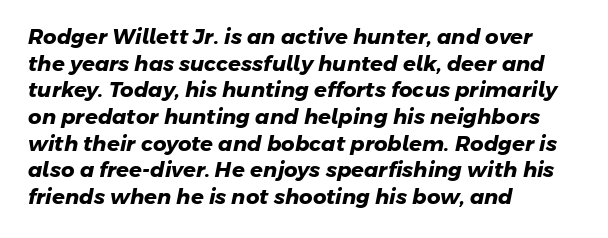
Unmarked baselines from the first word to the last. The setting favours the left margin, as ordinary paragraphs usually do. Regarding leading, the lines here are spaced in the standard way. Observe the ordinary spacing: letters are neighbours, not strangers. Heft: maximum for text — a bold.
